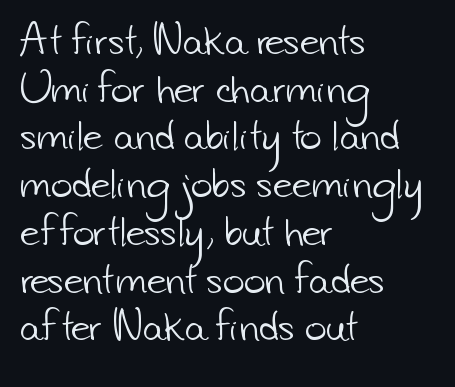
Q: Is the text bold? A: No.
Q: Is the typeface a serif or a sans-serif typeface? A: Sans-serif.
Q: Is the text underlined? A: No.
Q: How is the paragraph aligned? A: Left-aligned.
Q: Is the spacing between letters normal or unusually wide? A: Normal.
Q: Is the spacing between lines tight, normal or loose? A: Normal.
Q: Width (condensed, normal, or wide)? A: Normal.
Q: Stroke contrast? A: Low.
Q: x-height? A: Small.
Q: Monospaced? A: No.
